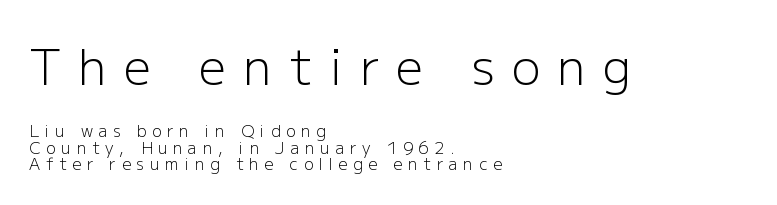
The image shows 48 px light sans-serif type, upright; set left-aligned, tight line spacing (1.05x), unusually wide letter spacing (+0.36 em), not underlined; the first (top) block is 3.0x larger; low stroke contrast and a medium x-height.
